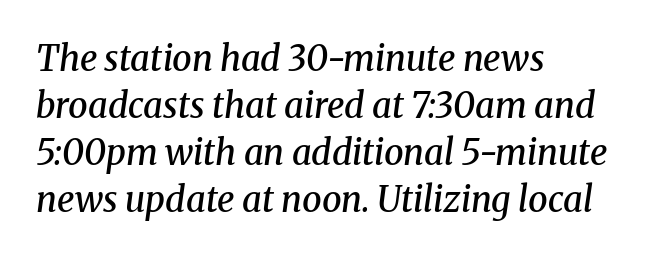
The image shows 35 px semibold serif type, italic (leaning right); set left-aligned, normal line spacing (1.34x), normal letter spacing, not underlined; medium stroke contrast and a medium x-height.
